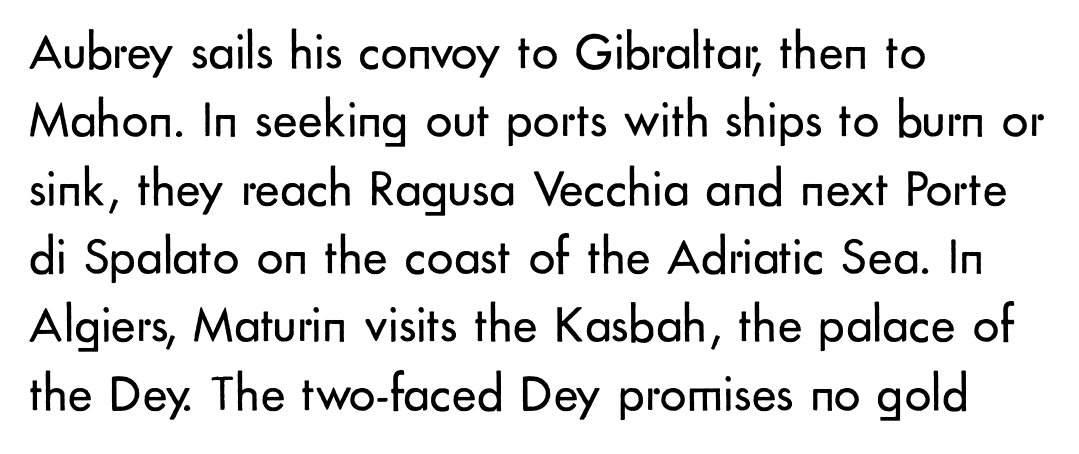
{"serif": "no", "italic": "no", "bold": "no", "weight": "regular", "width": "normal", "stroke_contrast": "low", "x_height": "small", "monospaced": "no", "underline": "no", "align": "left", "line_spacing": "normal", "line_spacing_ratio": 1.29, "letter_spacing": "normal", "letter_spacing_em": 0.0, "glyph_px": 53}
